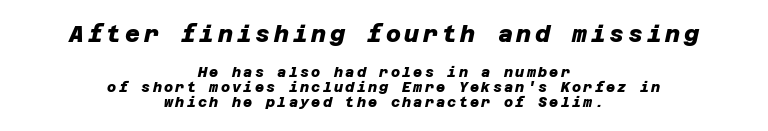
The image shows 23 px bold type; set centered, tight line spacing (1.07x), not underlined; the first (top) block is 1.64x larger.
